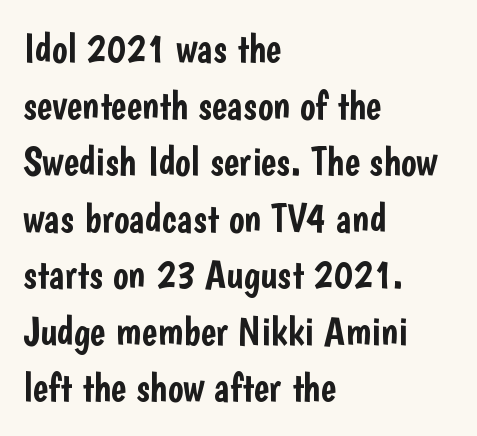
Tracking here is standard; glyphs follow each other at the usual distance. Grotesque or geometric, the face here clearly has no serifs. The letters advance in unequal steps, a hallmark of proportional type. One-word summary of the alignment: left.
